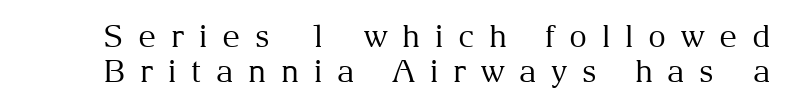
{"serif": "yes", "italic": "no", "bold": "no", "weight": "regular", "width": "normal", "stroke_contrast": "medium", "x_height": "medium", "monospaced": "no", "underline": "no", "line_spacing": "tight", "line_spacing_ratio": 1.12, "letter_spacing": "wide", "letter_spacing_em": 0.47, "glyph_px": 31}
